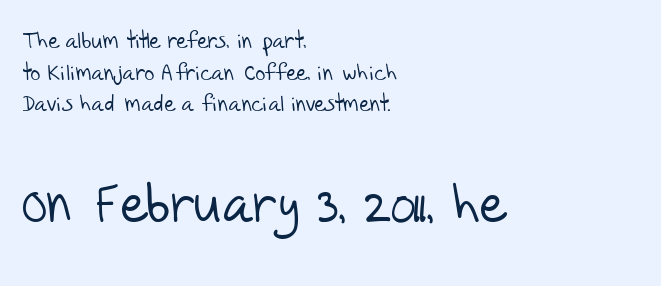
{"serif": "no", "bold": "no", "weight": "light", "width": "normal", "stroke_contrast": "low", "x_height": "large", "monospaced": "no", "underline": "no", "align": "left", "line_spacing": "normal", "line_spacing_ratio": 1.44, "letter_spacing": "normal", "letter_spacing_em": 0.0, "larger_block": "second", "size_ratio": 2.45, "glyph_px": 54}
